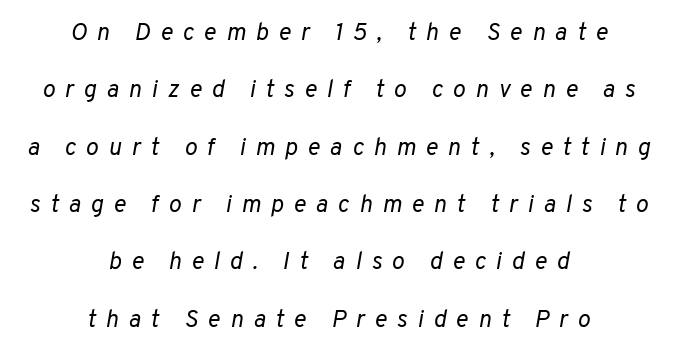
This rendering widens character spacing well past its baseline value. Italic: yes, the glyphs are oblique. Caption: multi-line text, centered on the measure. This rendering features lettering with no underline.
